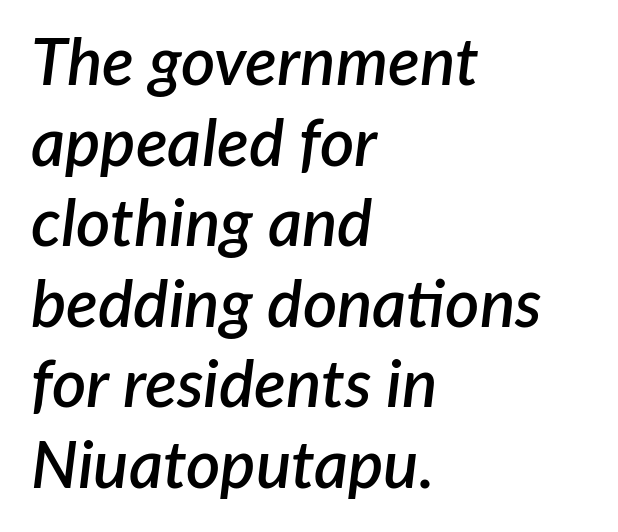
The image shows 66 px semibold type, italic (leaning right); set left-aligned, line spacing 1.22x, normal letter spacing, not underlined; low stroke contrast and a medium x-height.
